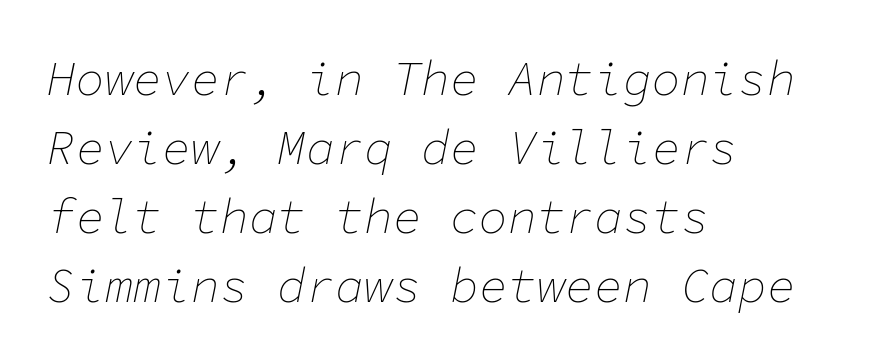
Unmarked baselines from the first word to the last. Every character sits at an angle, as italics do. Vertically, the passage feels balanced, rows spaced as you'd expect. Glyph-to-glyph distance matches everyday printed text. The lines are quadded left.
